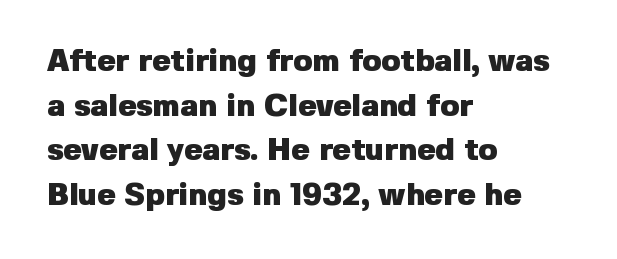
{"serif": "no", "italic": "no", "bold": "yes", "weight": "heavy", "width": "normal", "stroke_contrast": "low", "x_height": "medium", "monospaced": "no", "underline": "no", "align": "left", "line_spacing": "normal", "line_spacing_ratio": 1.44, "letter_spacing": "normal", "letter_spacing_em": 0.0, "glyph_px": 31}
